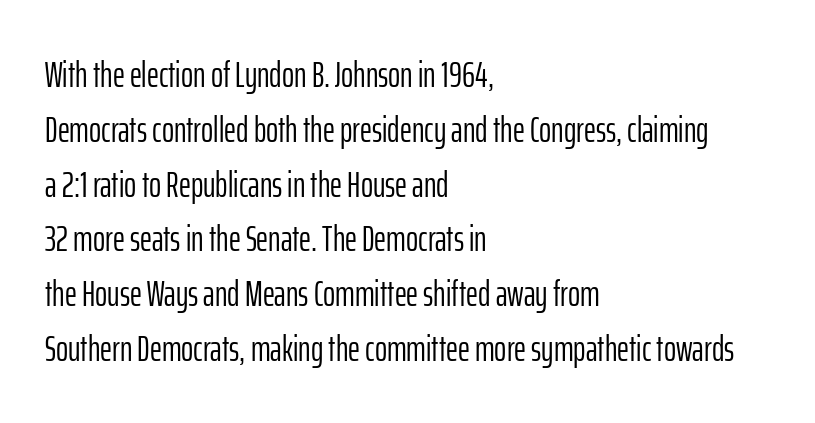
The image shows 37 px light, condensed sans-serif type, upright; set left-aligned, normal line spacing (1.48x), normal letter spacing, not underlined; low stroke contrast and a medium x-height.
